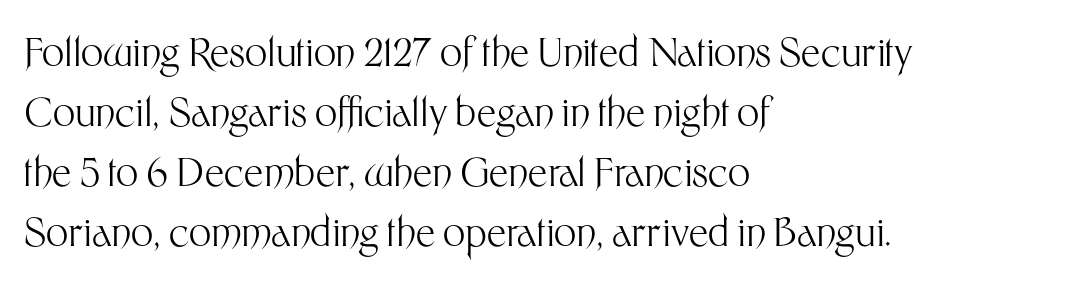
Q: Is the text bold? A: No.
Q: Is the text italic (slanted)? A: No, it is upright.
Q: Is the typeface a serif or a sans-serif typeface? A: Sans-serif.
Q: Is the text underlined? A: No.
Q: How is the paragraph aligned? A: Left-aligned.
Q: Is the spacing between letters normal or unusually wide? A: Normal.
Q: Is the spacing between lines tight, normal or loose? A: Normal.
Q: Width (condensed, normal, or wide)? A: Normal.
Q: Stroke contrast? A: Medium.
Q: x-height? A: Medium.
Q: Monospaced? A: No.
